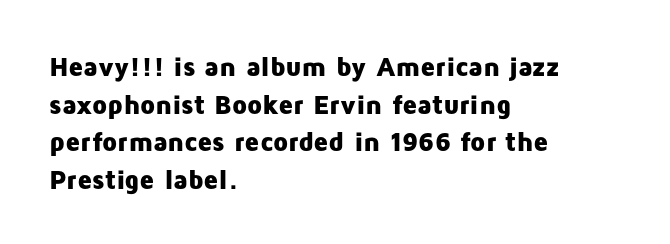
Q: Is the text bold? A: Yes.
Q: Is the text italic (slanted)? A: No, it is upright.
Q: Is the text underlined? A: No.
Q: How is the paragraph aligned? A: Left-aligned.
Q: Is the spacing between letters normal or unusually wide? A: Normal.
Q: Is the spacing between lines tight, normal or loose? A: Normal.
